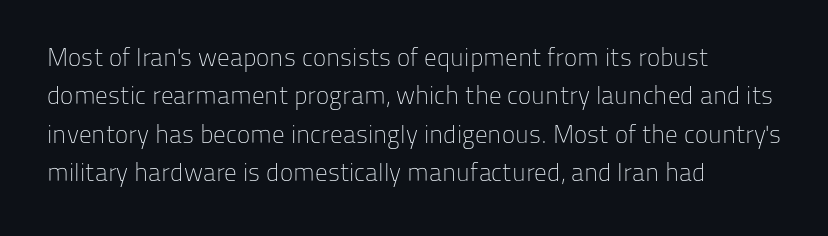
{"italic": "no", "bold": "no", "underline": "no", "align": "left", "line_spacing": "normal", "line_spacing_ratio": 1.54, "letter_spacing": "normal", "letter_spacing_em": 0.0, "glyph_px": 25}
